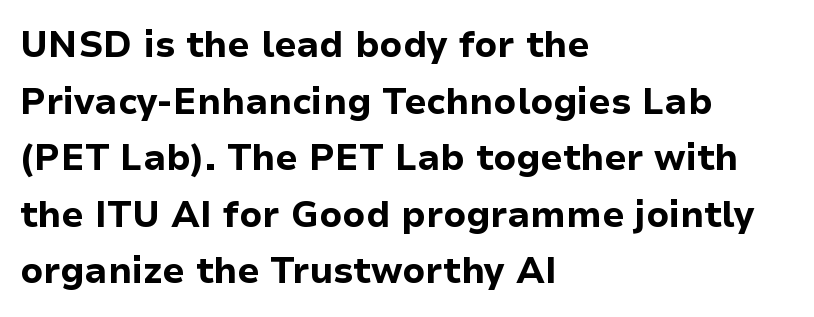
Q: Is the text bold? A: Yes.
Q: Is the text italic (slanted)? A: No, it is upright.
Q: Is the typeface a serif or a sans-serif typeface? A: Sans-serif.
Q: Is the text underlined? A: No.
Q: How is the paragraph aligned? A: Left-aligned.
Q: Is the spacing between letters normal or unusually wide? A: Normal.
Q: Is the spacing between lines tight, normal or loose? A: Normal.
Q: Width (condensed, normal, or wide)? A: Normal.
Q: Stroke contrast? A: Low.
Q: x-height? A: Medium.
Q: Monospaced? A: No.
